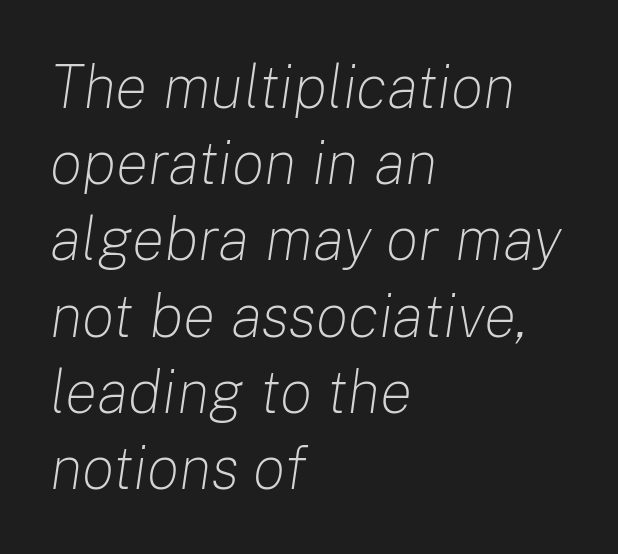
Q: Is the text bold? A: No.
Q: Is the text italic (slanted)? A: Yes, it leans right by about 8 degrees.
Q: Is the text underlined? A: No.
Q: How is the paragraph aligned? A: Left-aligned.
Q: Is the spacing between letters normal or unusually wide? A: Normal.
Q: Is the spacing between lines tight, normal or loose? A: Normal.
Q: Width (condensed, normal, or wide)? A: Normal.
Q: Stroke contrast? A: Low.
Q: x-height? A: Medium.
Q: Monospaced? A: No.
